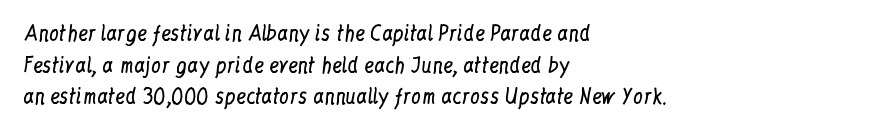
Teacher's note: observe the even left margin — that is flush-left alignment. The passage shown is not underscored anywhere. The rendering uses a moderate line-height, typical for paragraphs. Nobody touched the tracking dial on this one.
